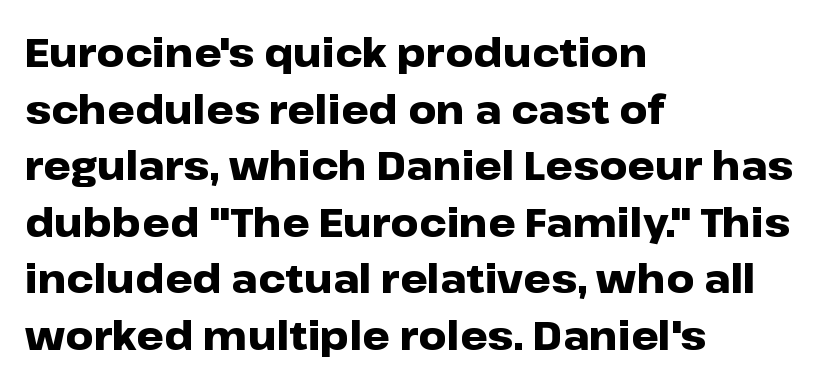
Q: Is the text bold? A: Yes.
Q: Is the text italic (slanted)? A: No, it is upright.
Q: Is the typeface a serif or a sans-serif typeface? A: Sans-serif.
Q: Is the text underlined? A: No.
Q: How is the paragraph aligned? A: Left-aligned.
Q: Is the spacing between letters normal or unusually wide? A: Normal.
Q: Is the spacing between lines tight, normal or loose? A: Normal.
Q: Width (condensed, normal, or wide)? A: Wide.
Q: Stroke contrast? A: Low.
Q: x-height? A: Medium.
Q: Monospaced? A: No.
